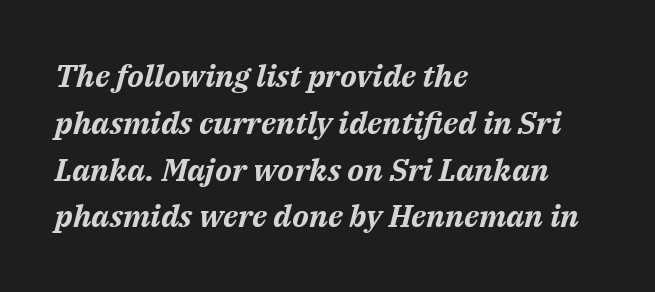
Q: Is the text bold? A: Yes.
Q: Is the text italic (slanted)? A: Yes, it leans right by about 14 degrees.
Q: Is the text underlined? A: No.
Q: How is the paragraph aligned? A: Left-aligned.
Q: Is the spacing between letters normal or unusually wide? A: Normal.
Q: Is the spacing between lines tight, normal or loose? A: Normal.
Q: Width (condensed, normal, or wide)? A: Normal.
Q: Stroke contrast? A: Medium.
Q: x-height? A: Medium.
Q: Monospaced? A: No.
